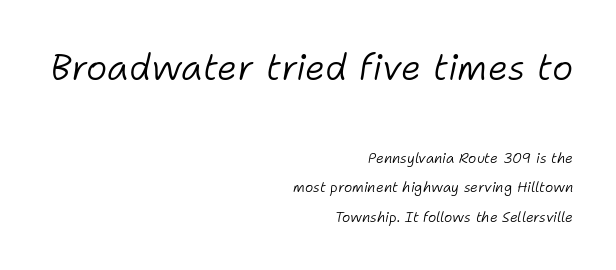
The image shows 36 px light type, italic (leaning right); set right-aligned, loose line spacing (2.11x), normal letter spacing, not underlined; the first (top) block is 2.57x larger; low stroke contrast and a medium x-height.
